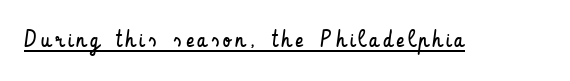
This reads as an unemphasized weight, regular at the heaviest. A typographer would call this underscored text. Posture: upright roman.
